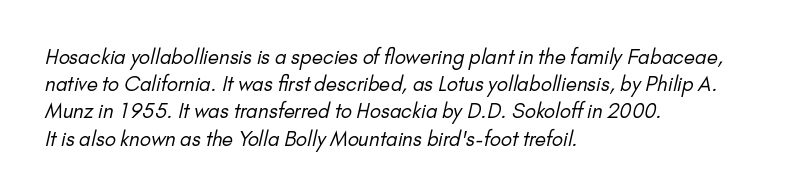
The image shows 20 px text type; set left-aligned, normal line spacing (1.36x), normal letter spacing, not underlined.
